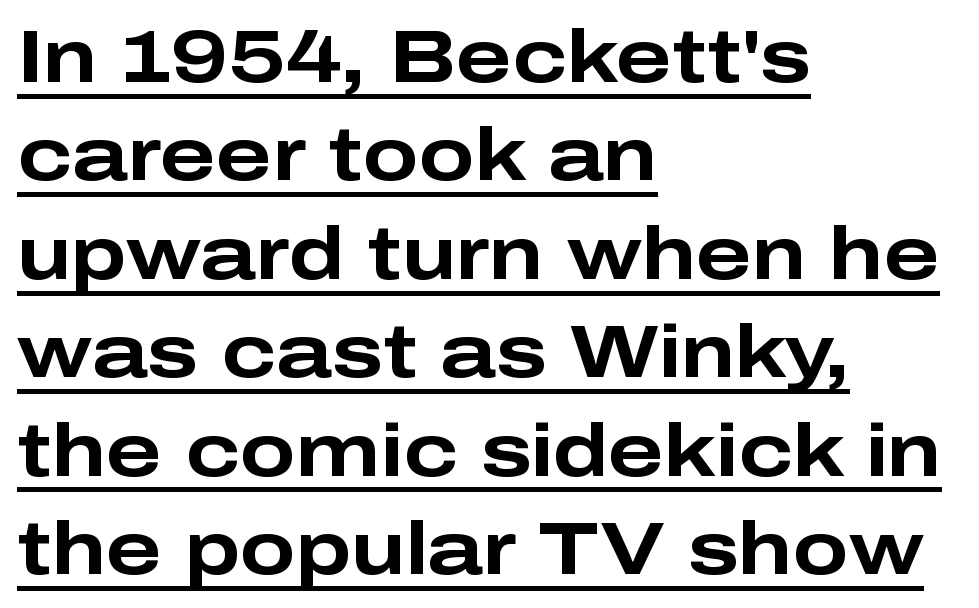
The characters look thick and weighty, a clear bold. The passage shown is typed in a proportional face where columns would drift. These lines are set flush left with a ragged right edge. This sample uses a sans-serif face.
